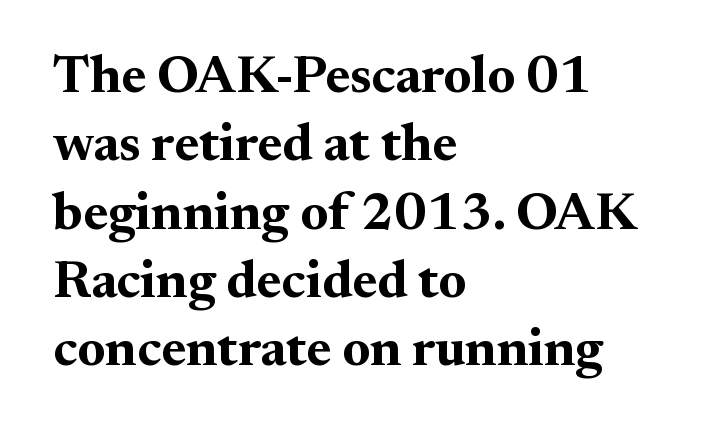
Q: Is the text bold? A: Yes.
Q: Is the text italic (slanted)? A: No, it is upright.
Q: Is the typeface a serif or a sans-serif typeface? A: Serif.
Q: Is the text underlined? A: No.
Q: How is the paragraph aligned? A: Left-aligned.
Q: Is the spacing between letters normal or unusually wide? A: Normal.
Q: Is the spacing between lines tight, normal or loose? A: Normal.
Q: Width (condensed, normal, or wide)? A: Normal.
Q: Stroke contrast? A: Medium.
Q: x-height? A: Small.
Q: Monospaced? A: No.
